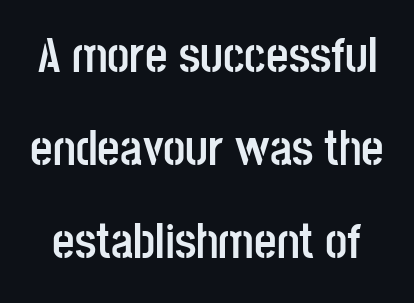
{"serif": "no", "italic": "no", "bold": "yes", "weight": "semibold", "width": "condensed", "stroke_contrast": "low", "x_height": "large", "monospaced": "no", "underline": "no", "line_spacing": "loose", "line_spacing_ratio": 1.9, "letter_spacing": "normal", "letter_spacing_em": 0.0, "glyph_px": 49}
